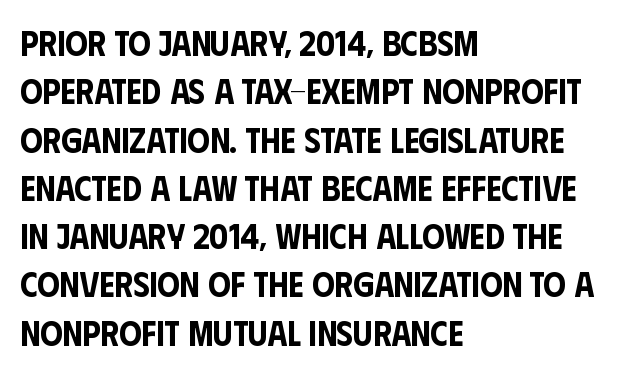
Q: Is the text italic (slanted)? A: No, it is upright.
Q: Is the typeface a serif or a sans-serif typeface? A: Sans-serif.
Q: Is the text underlined? A: No.
Q: How is the paragraph aligned? A: Left-aligned.
Q: Is the spacing between letters normal or unusually wide? A: Normal.
Q: Is the spacing between lines tight, normal or loose? A: Normal.
Q: Width (condensed, normal, or wide)? A: Condensed.
Q: Stroke contrast? A: Low.
Q: x-height? A: Large.
Q: Monospaced? A: No.
